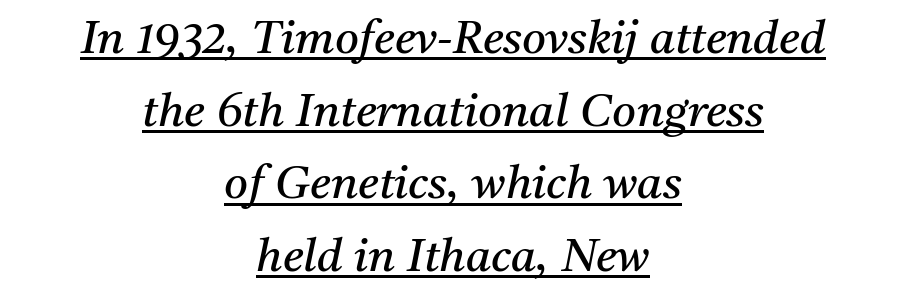
The image shows 46 px regular-weight serif type, italic (leaning right); set centered, normal line spacing (1.58x), normal letter spacing, underlined; medium stroke contrast and a medium x-height.
